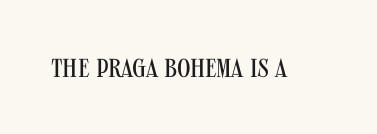
Q: Is the text bold? A: No.
Q: Is the text italic (slanted)? A: No, it is upright.
Q: Is the text underlined? A: No.
Q: Is the spacing between letters normal or unusually wide? A: Normal.
